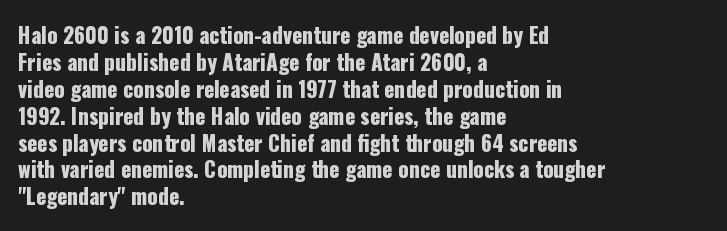
No word sits above an underline. Rendered with straight, roman letterforms. A typesetter would call this leading conventional body-copy spacing. Nothing unusual about the tracking: characters are spaced as the font intends. Line starts are locked; line ends wander.
